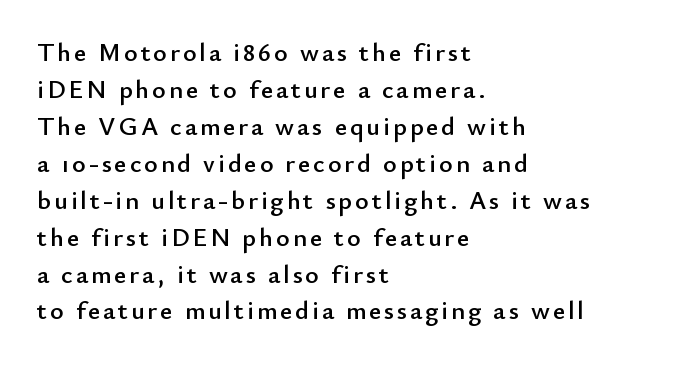
The image shows 26 px text type, upright; set left-aligned, normal line spacing (1.42x), not underlined.
